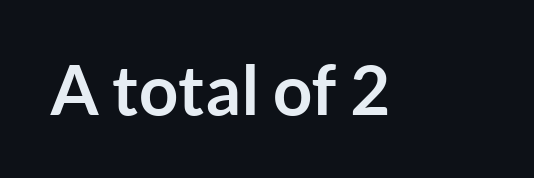
Only glyphs here, with clear space below each row. Honestly, the letter spacing is just normal — you wouldn't notice it. You can tell it's not italic because the verticals are truly vertical. The glyphs in this specimen are sans serif.
